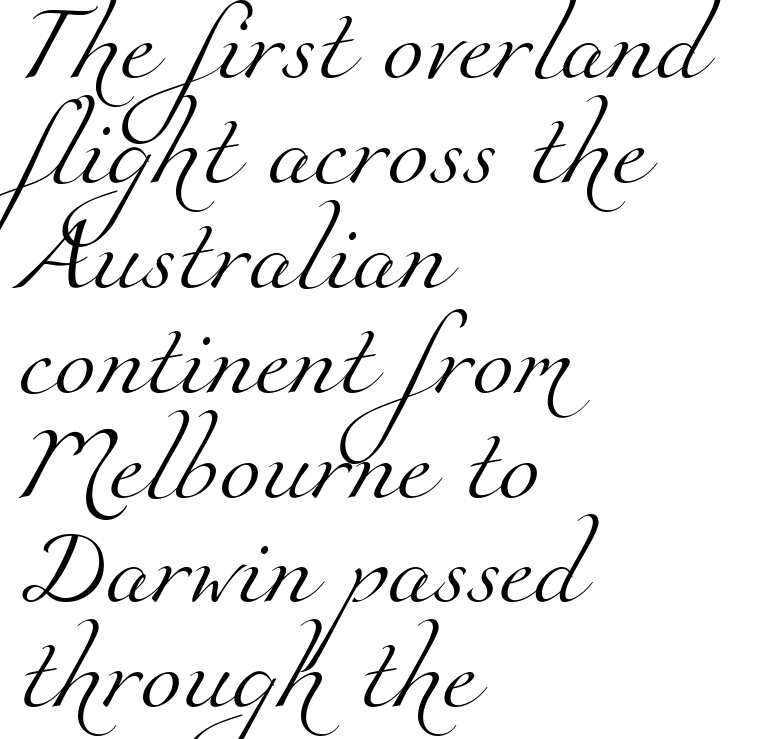
The image shows 76 px light serif type; set left-aligned, normal line spacing (1.38x), normal letter spacing, not underlined; medium stroke contrast and a small x-height.
